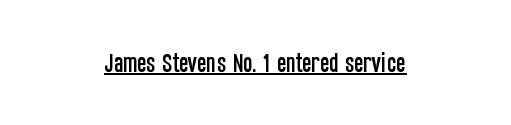
Q: Is the text italic (slanted)? A: No, it is upright.
Q: Is the text underlined? A: Yes.
Q: How is the paragraph aligned? A: Centered.
Q: Is the spacing between letters normal or unusually wide? A: Normal.
